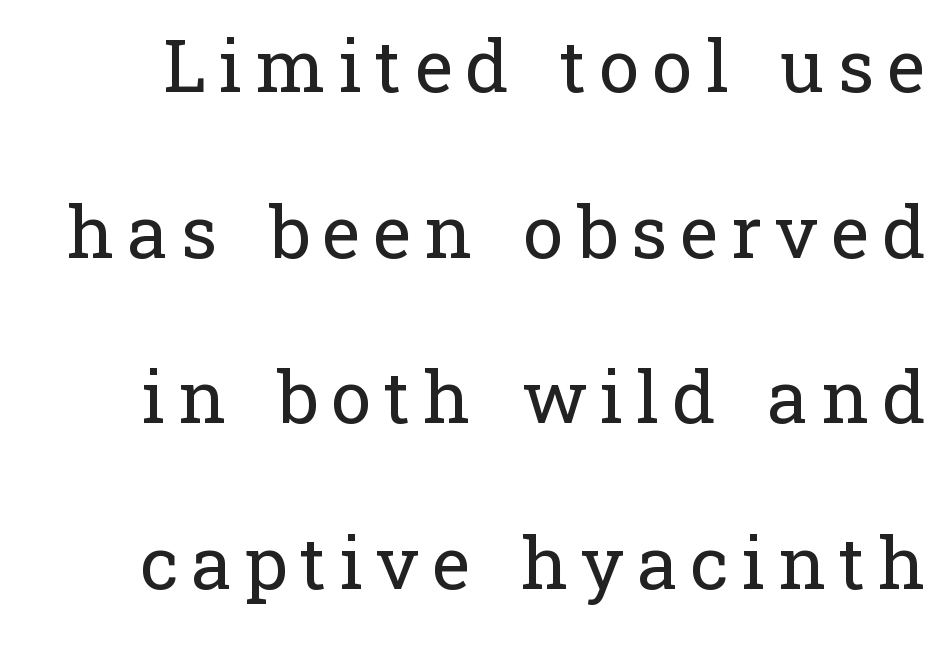
Q: Is the text bold? A: No.
Q: Is the text italic (slanted)? A: No, it is upright.
Q: Is the typeface a serif or a sans-serif typeface? A: Serif.
Q: Is the text underlined? A: No.
Q: Is the spacing between lines tight, normal or loose? A: Loose.
Q: Width (condensed, normal, or wide)? A: Normal.
Q: Stroke contrast? A: Low.
Q: x-height? A: Medium.
Q: Monospaced? A: No.
